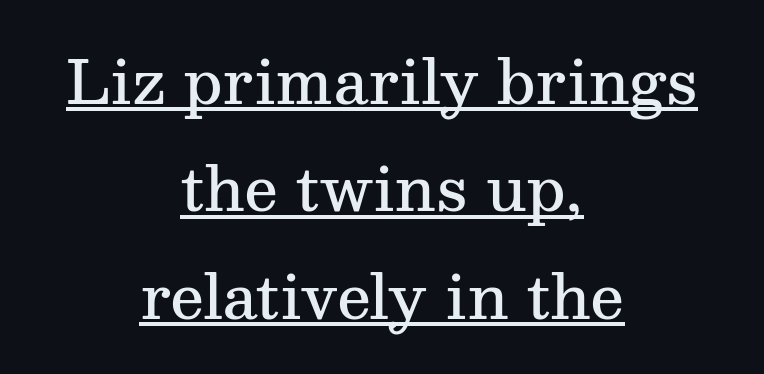
Q: Is the text bold? A: Semi-bold.
Q: Is the text italic (slanted)? A: No, it is upright.
Q: Is the typeface a serif or a sans-serif typeface? A: Serif.
Q: Is the text underlined? A: Yes.
Q: How is the paragraph aligned? A: Centered.
Q: Is the spacing between letters normal or unusually wide? A: Normal.
Q: Width (condensed, normal, or wide)? A: Normal.
Q: Stroke contrast? A: Medium.
Q: x-height? A: Medium.
Q: Monospaced? A: No.
